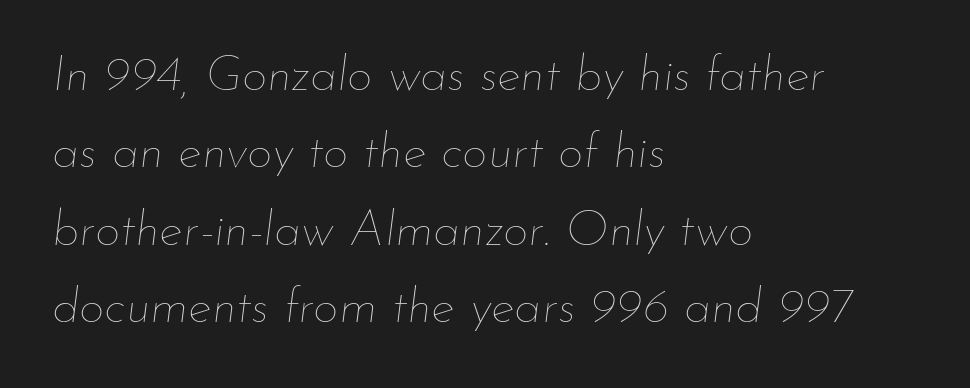
The image shows 50 px thin type, italic (leaning right); set left-aligned, normal line spacing (1.55x), normal letter spacing, not underlined; low stroke contrast and a small x-height.
